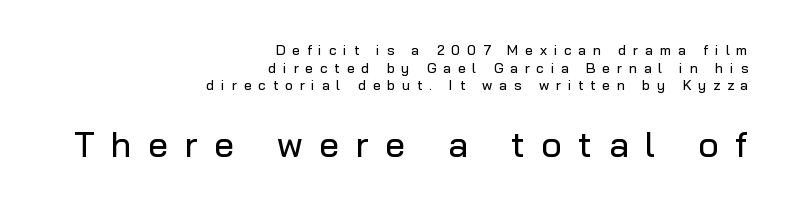
The image shows 35 px sans-serif type, upright; set right-aligned, normal line spacing (1.26x), unusually wide letter spacing (+0.48 em), not underlined; the second (bottom) block is 2.5x larger; low stroke contrast and a medium x-height.
